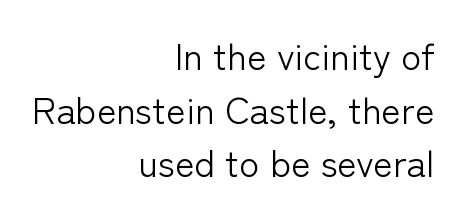
{"serif": "no", "italic": "no", "bold": "no", "weight": "light", "width": "normal", "stroke_contrast": "low", "x_height": "medium", "monospaced": "no", "underline": "no", "align": "right", "line_spacing": "normal", "line_spacing_ratio": 1.45, "letter_spacing": "normal", "letter_spacing_em": 0.0, "glyph_px": 37}
